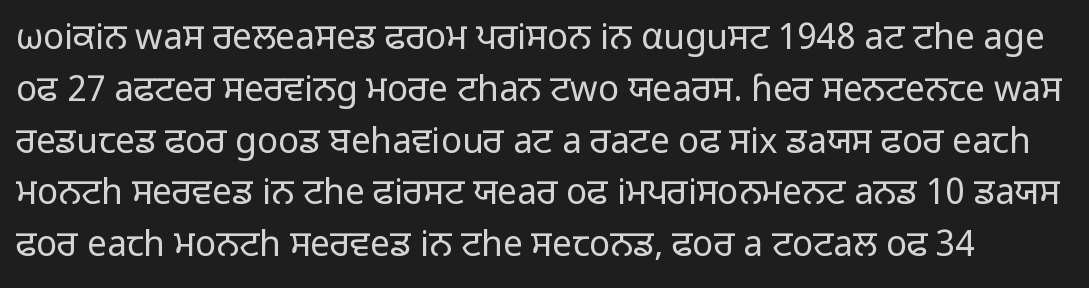
Posture: straight, roman, zero tilt. Note: no serifs on the glyphs. The weight tops out at a normal text grade. The vertical gap from one line to the next is medium.
